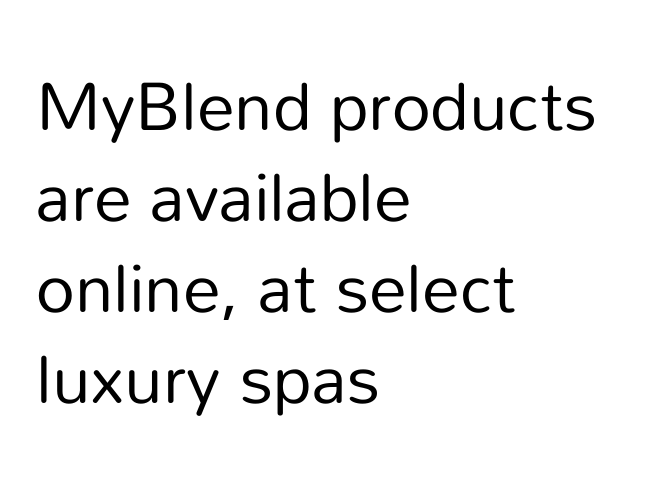
Q: Is the text bold? A: No.
Q: Is the text italic (slanted)? A: No, it is upright.
Q: Is the typeface a serif or a sans-serif typeface? A: Sans-serif.
Q: Is the text underlined? A: No.
Q: How is the paragraph aligned? A: Left-aligned.
Q: Is the spacing between letters normal or unusually wide? A: Normal.
Q: Is the spacing between lines tight, normal or loose? A: Normal.
Q: Width (condensed, normal, or wide)? A: Normal.
Q: Stroke contrast? A: Low.
Q: x-height? A: Medium.
Q: Monospaced? A: No.
